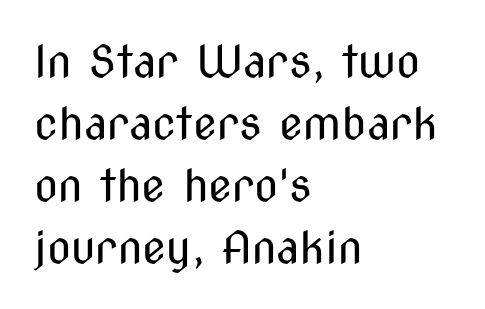
{"serif": "no", "italic": "no", "bold": "no", "weight": "regular", "width": "condensed", "stroke_contrast": "medium", "x_height": "medium", "monospaced": "no", "underline": "no", "align": "left", "line_spacing": "normal", "line_spacing_ratio": 1.41, "letter_spacing": "normal", "letter_spacing_em": 0.0, "glyph_px": 44}
